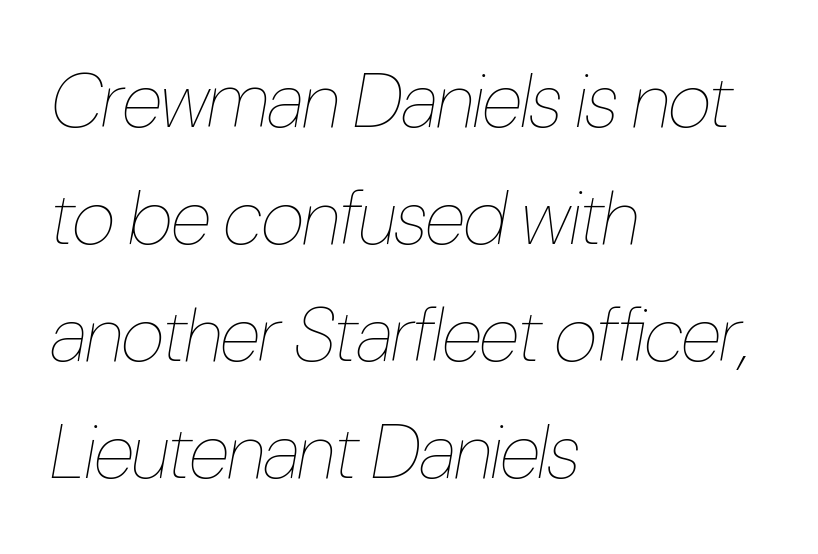
{"italic": "yes", "lean": "right", "slant_degrees": 10, "bold": "no", "weight": "thin", "width": "condensed", "stroke_contrast": "low", "x_height": "medium", "monospaced": "no", "underline": "no", "align": "left", "line_spacing": "normal", "line_spacing_ratio": 1.54, "letter_spacing": "normal", "letter_spacing_em": 0.0, "glyph_px": 76}
